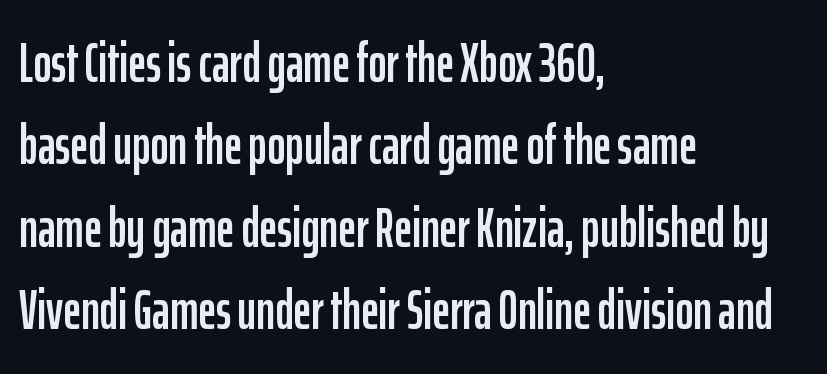
The image shows 55 px condensed sans-serif type, upright; set left-aligned, normal line spacing (1.5x), normal letter spacing, not underlined; low stroke contrast and a medium x-height.
